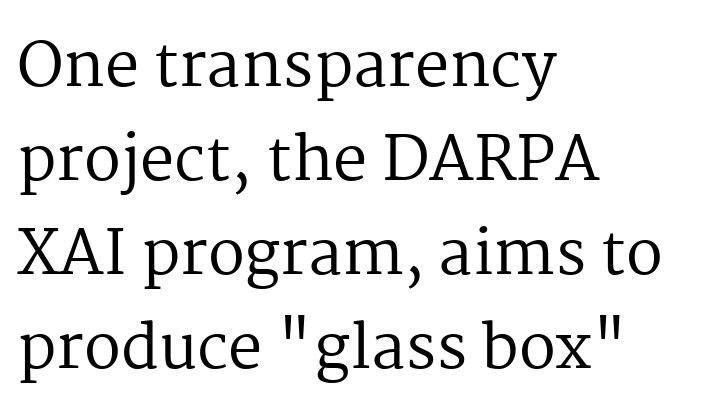
The image shows 61 px regular-weight serif type, upright; set left-aligned, normal line spacing (1.54x), normal letter spacing, not underlined; medium stroke contrast and a medium x-height.
